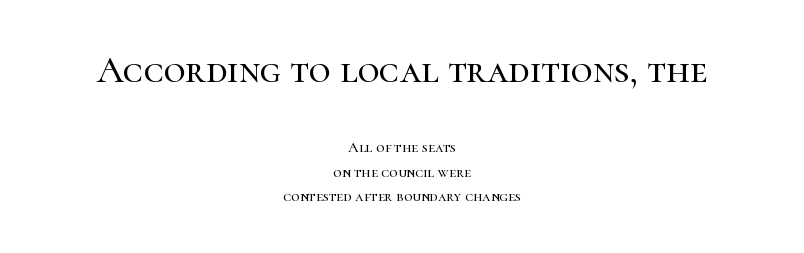
{"serif": "yes", "italic": "no", "width": "normal", "stroke_contrast": "high", "x_height": "medium", "monospaced": "no", "underline": "no", "align": "center", "line_spacing": "normal", "line_spacing_ratio": 1.63, "letter_spacing": "normal", "letter_spacing_em": 0.0, "larger_block": "first", "size_ratio": 2.53, "glyph_px": 38}
